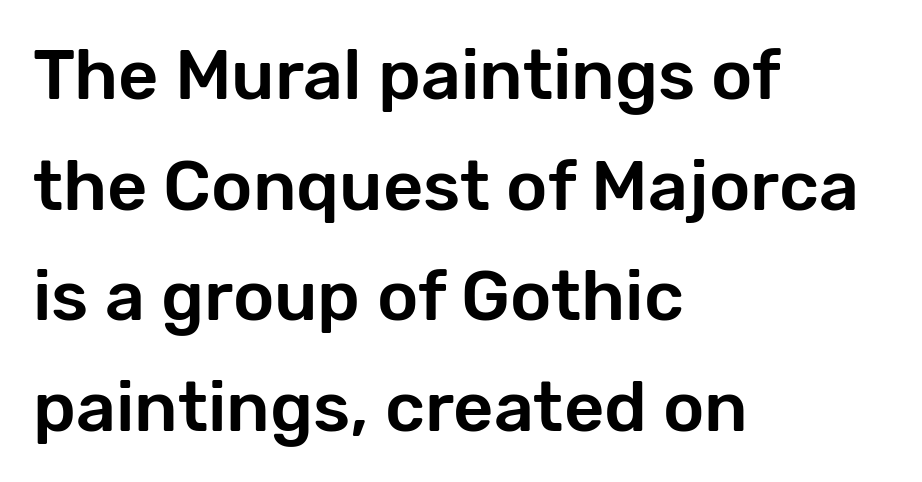
{"serif": "no", "italic": "no", "width": "normal", "stroke_contrast": "low", "x_height": "medium", "monospaced": "no", "underline": "no", "align": "left", "line_spacing": "normal", "line_spacing_ratio": 1.58, "letter_spacing": "normal", "letter_spacing_em": 0.0, "glyph_px": 70}
